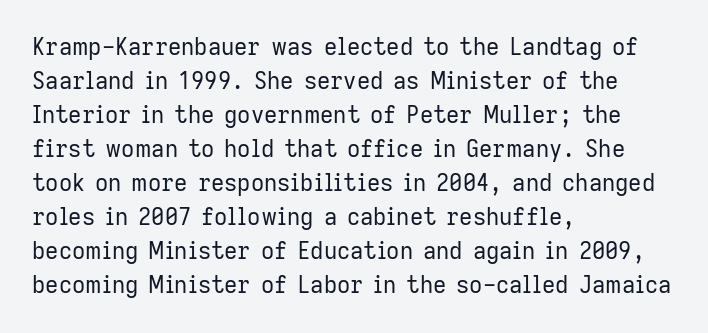
The type sits square on the baseline with zero lean. Stem width sits at or under what a default text font uses. Horizontally, the lines are justified to the leading edge only. This sample keeps an unexceptional amount of space between lines. The space beneath each line is pristine and unruled. There is no visible air inserted between adjacent glyphs.
